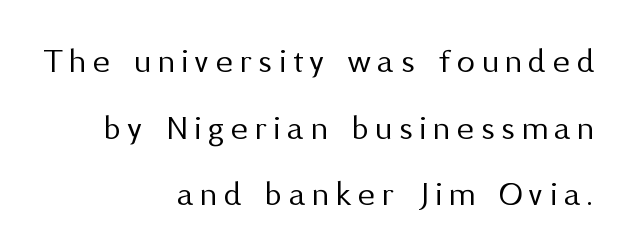
{"serif": "no", "italic": "no", "bold": "no", "weight": "regular", "width": "normal", "stroke_contrast": "medium", "x_height": "medium", "monospaced": "no", "underline": "no", "align": "right", "line_spacing_ratio": 1.85, "glyph_px": 36}
